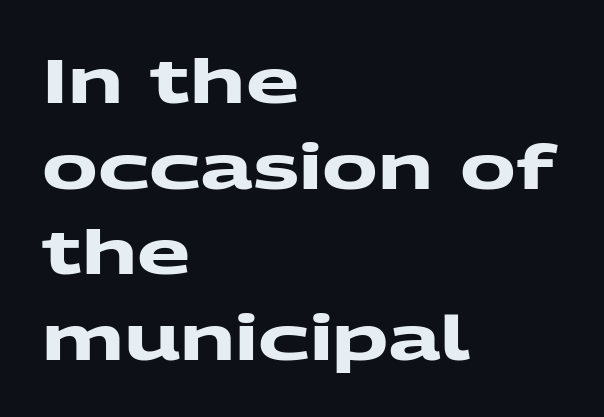
The image shows 62 px heavy, wide sans-serif type; set left-aligned, normal line spacing (1.38x), normal letter spacing, not underlined; medium stroke contrast and a medium x-height.
